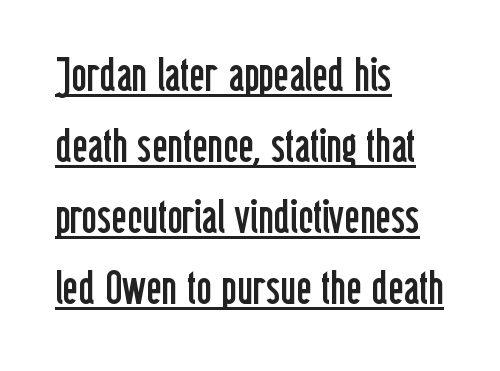
The typesetting does not lean heavy: it is not bold. The typography opts for an upright posture over an oblique one. Quick note: interline space is typical. The ragged edge is on the right, which tells us the setting is flush left. The glyphs are accompanied by a horizontal stroke just below them.
